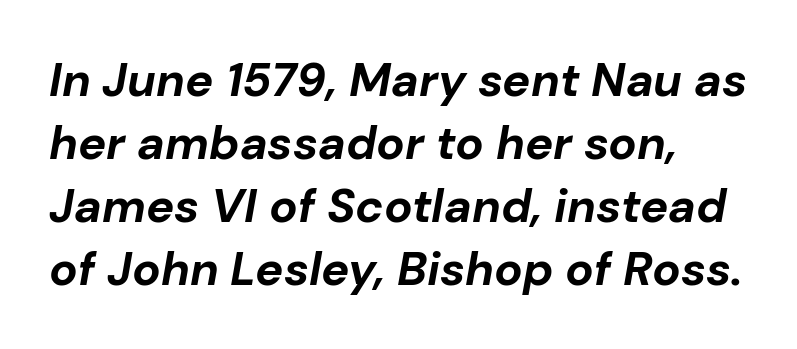
Q: Is the text bold? A: Yes.
Q: Is the text italic (slanted)? A: Yes, it leans right by about 10 degrees.
Q: Is the text underlined? A: No.
Q: How is the paragraph aligned? A: Left-aligned.
Q: Is the spacing between letters normal or unusually wide? A: Normal.
Q: Is the spacing between lines tight, normal or loose? A: Normal.
Q: Width (condensed, normal, or wide)? A: Normal.
Q: Stroke contrast? A: Low.
Q: x-height? A: Medium.
Q: Monospaced? A: No.
